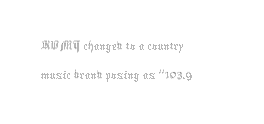
The image shows 28 px thin type, upright; set left-aligned, tight line spacing (1.04x), normal letter spacing, not underlined; medium stroke contrast and a medium x-height.
